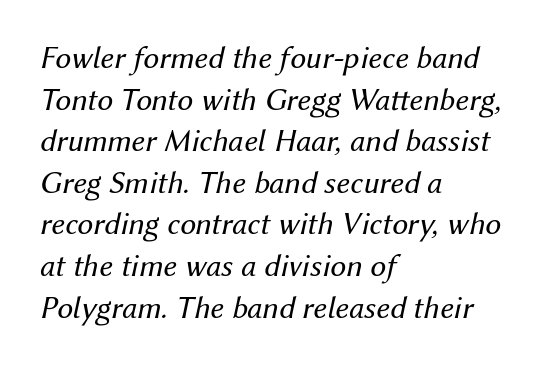
{"italic": "yes", "lean": "right", "slant_degrees": 12, "bold": "no", "weight": "regular", "width": "normal", "stroke_contrast": "medium", "x_height": "medium", "monospaced": "no", "underline": "no", "align": "left", "line_spacing": "normal", "line_spacing_ratio": 1.3, "letter_spacing": "normal", "letter_spacing_em": 0.0, "glyph_px": 32}
